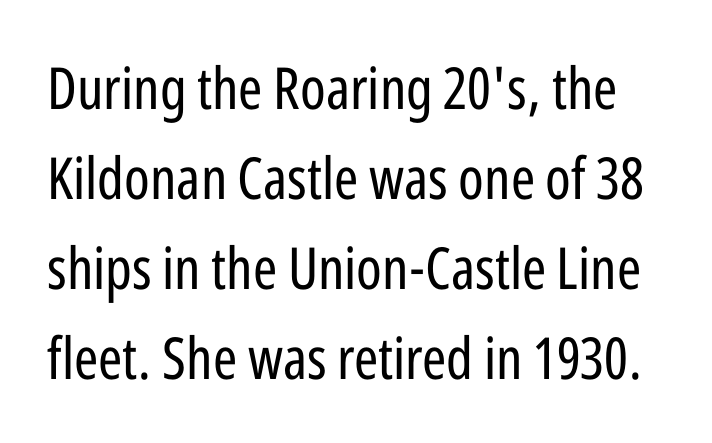
{"serif": "no", "italic": "no", "bold": "no", "weight": "regular", "width": "condensed", "stroke_contrast": "low", "x_height": "medium", "monospaced": "no", "underline": "no", "line_spacing": "normal", "line_spacing_ratio": 1.55, "letter_spacing": "normal", "letter_spacing_em": 0.0, "glyph_px": 58}
